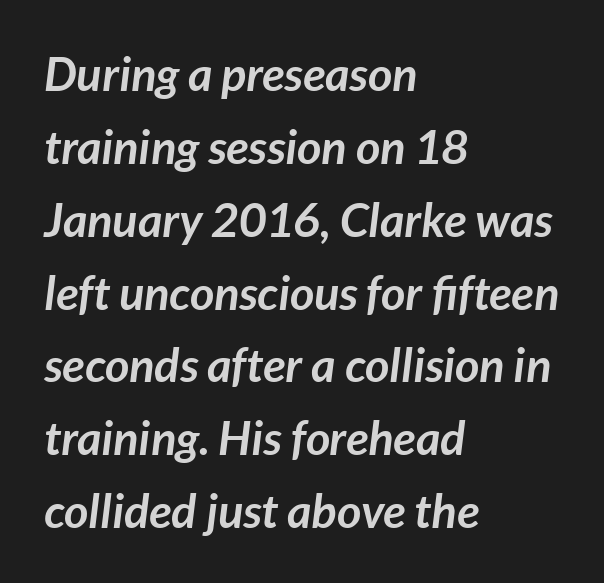
The image shows 47 px semibold type, italic (leaning right); set left-aligned, normal line spacing (1.55x), normal letter spacing, not underlined; low stroke contrast and a medium x-height.
